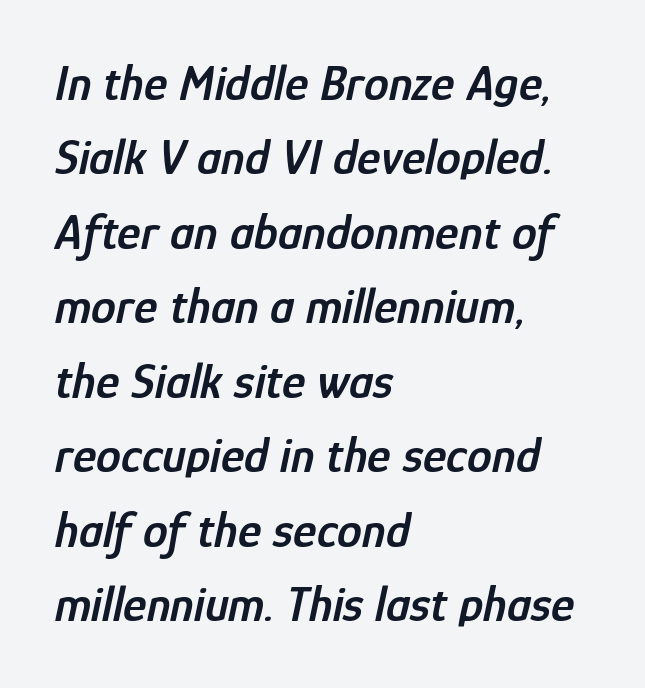
The rag falls on the right side of this text block. The typesetting leans somewhat heavy: a semibold. Letters rest on an invisible, unmarked baseline. Is there much room between lines? A standard amount, neither cramped nor airy. This sample has the flowing, uneven cadence of proportional lettering.
